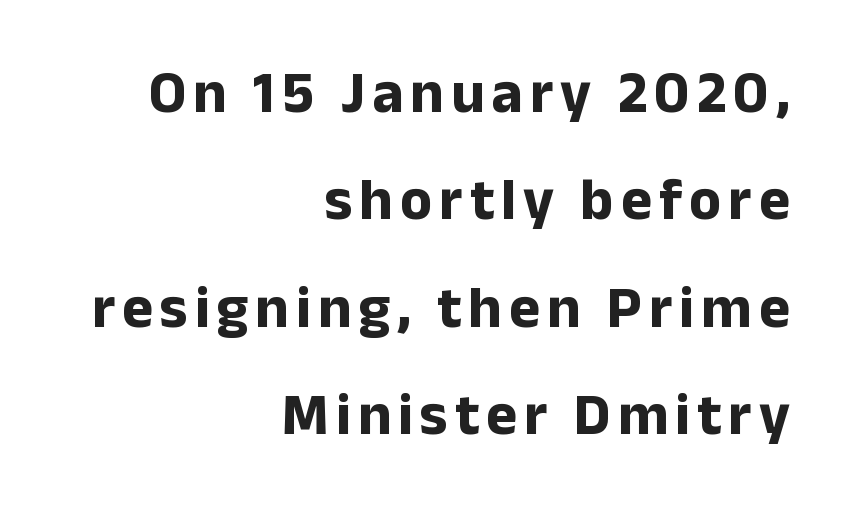
{"serif": "no", "italic": "no", "bold": "yes", "weight": "bold", "width": "normal", "stroke_contrast": "low", "x_height": "medium", "monospaced": "no", "underline": "no", "align": "right", "line_spacing_ratio": 1.82, "glyph_px": 59}
